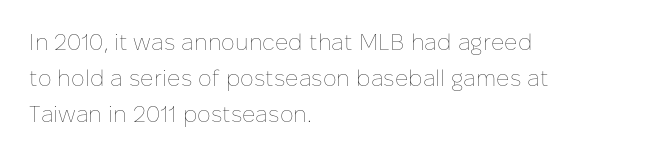
The image shows 23 px text type, upright; set left-aligned, normal line spacing (1.56x), normal letter spacing, not underlined.
